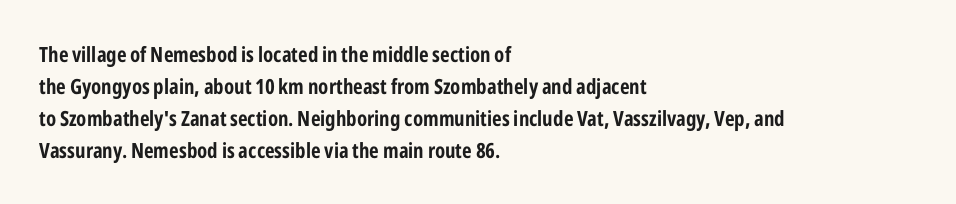
The type sits square on the baseline with zero lean. Summary of weight: heavy, a full bold. Interline gaps are of average width in this sample. The type is set solid horizontally, with unmodified tracking. Underline: absent.
